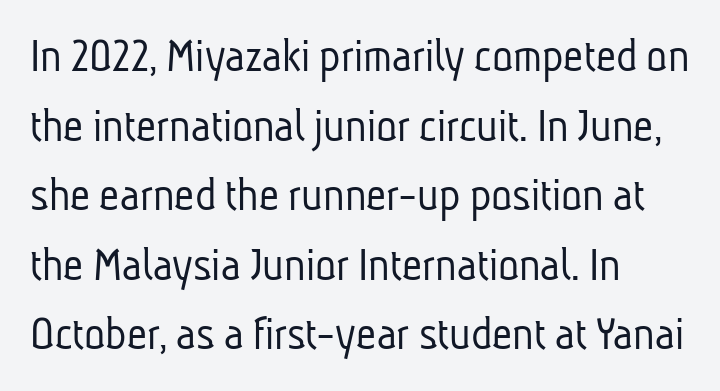
The glyphs in this specimen are sans serif. The setting favours the left margin, as ordinary paragraphs usually do. Is the stroke heavy? The answer is a plain regular-or-lighter. Observe the ordinary spacing: letters are neighbours, not strangers. Varying glyph widths throughout — classic text-font behaviour. The rows are spaced the way most documents space them.
